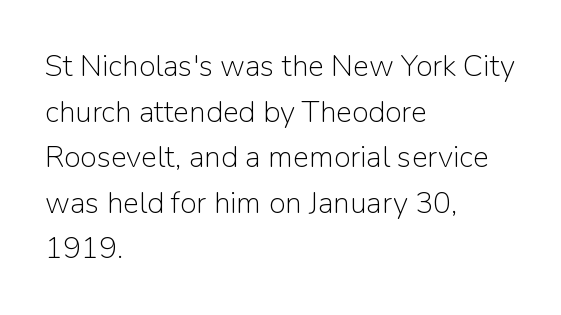
{"serif": "no", "italic": "no", "bold": "no", "weight": "light", "width": "normal", "stroke_contrast": "low", "x_height": "medium", "monospaced": "no", "underline": "no", "align": "left", "line_spacing": "normal", "line_spacing_ratio": 1.52, "letter_spacing": "normal", "letter_spacing_em": 0.0, "glyph_px": 30}
